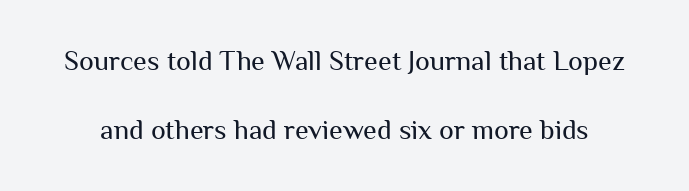
Q: Is the text bold? A: No.
Q: Is the text italic (slanted)? A: No, it is upright.
Q: Is the typeface a serif or a sans-serif typeface? A: Sans-serif.
Q: Is the text underlined? A: No.
Q: Is the spacing between letters normal or unusually wide? A: Normal.
Q: Is the spacing between lines tight, normal or loose? A: Loose.
Q: Width (condensed, normal, or wide)? A: Normal.
Q: Stroke contrast? A: Medium.
Q: x-height? A: Medium.
Q: Monospaced? A: No.
